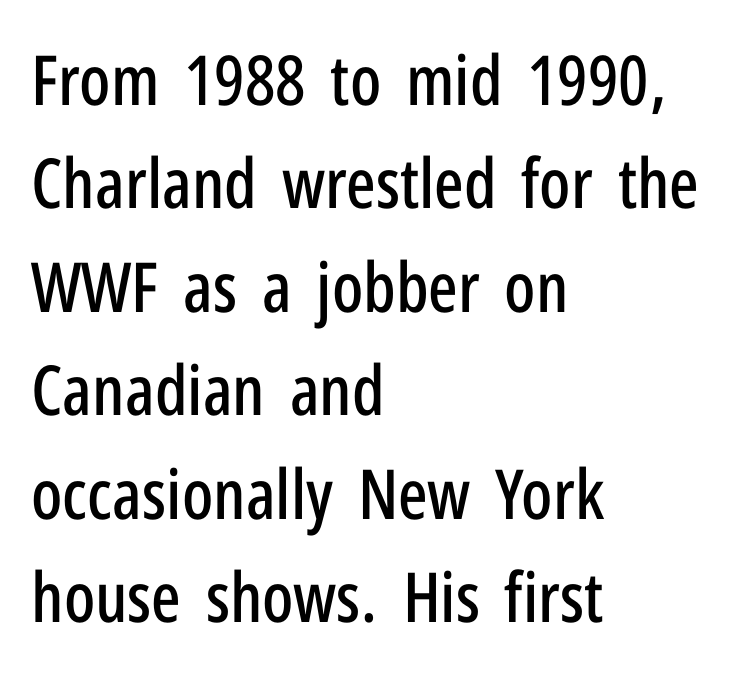
The rendering anchors every line to the left-hand side. The font's upright variant was chosen for this text. Nobody drew a line under any word here. This is sans-serif lettering, the kind often seen on screens and signage.
